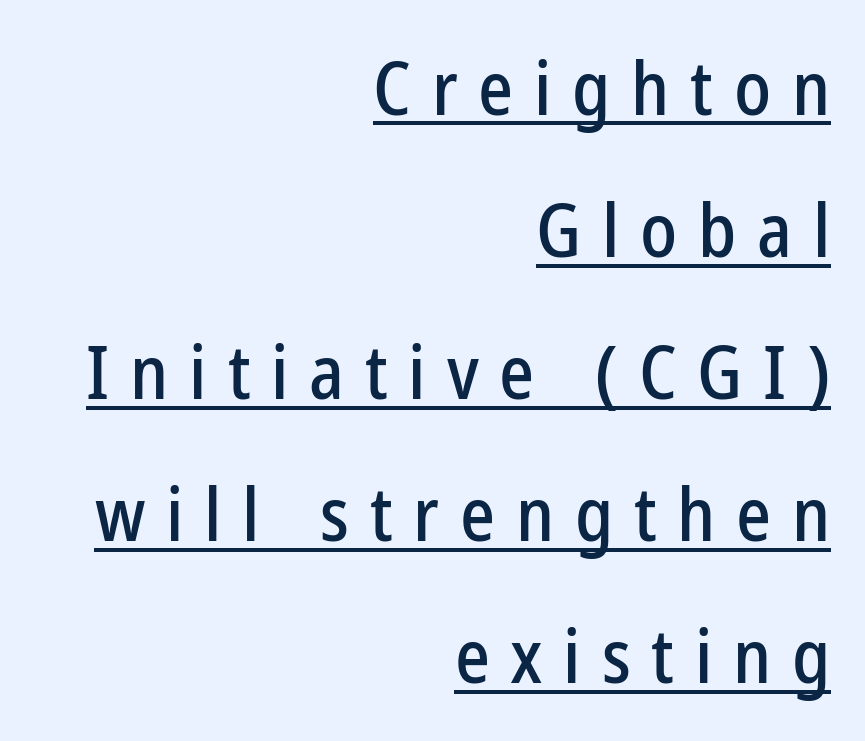
The image shows 74 px condensed sans-serif type, upright; set right-aligned, loose line spacing (1.92x), unusually wide letter spacing (+0.28 em), underlined; low stroke contrast and a medium x-height.
